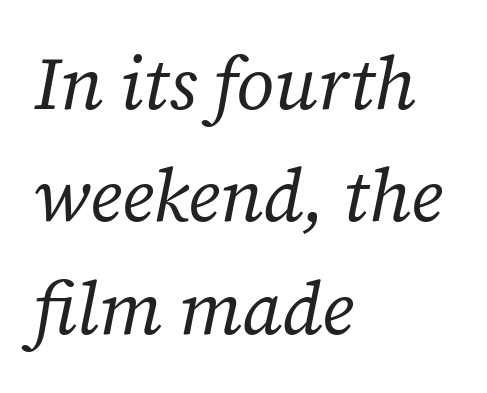
Q: Is the text bold? A: No.
Q: Is the text italic (slanted)? A: Yes, it leans right by about 12 degrees.
Q: Is the typeface a serif or a sans-serif typeface? A: Serif.
Q: Is the text underlined? A: No.
Q: How is the paragraph aligned? A: Left-aligned.
Q: Is the spacing between letters normal or unusually wide? A: Normal.
Q: Is the spacing between lines tight, normal or loose? A: Normal.
Q: Width (condensed, normal, or wide)? A: Normal.
Q: Stroke contrast? A: Low.
Q: x-height? A: Medium.
Q: Monospaced? A: No.
